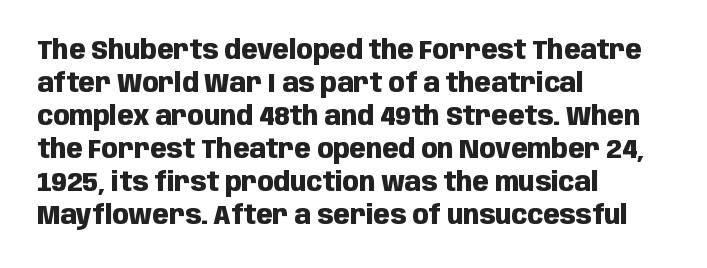
Q: Is the text bold? A: Yes.
Q: Is the text italic (slanted)? A: No, it is upright.
Q: Is the text underlined? A: No.
Q: How is the paragraph aligned? A: Left-aligned.
Q: Is the spacing between letters normal or unusually wide? A: Normal.
